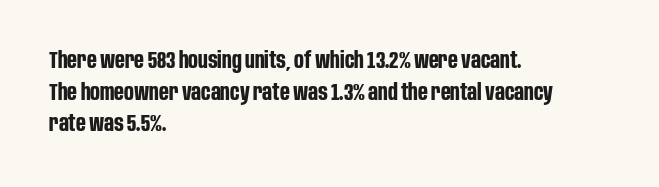
Q: Is the text bold? A: Yes.
Q: Is the text italic (slanted)? A: No, it is upright.
Q: Is the text underlined? A: No.
Q: How is the paragraph aligned? A: Left-aligned.
Q: Is the spacing between letters normal or unusually wide? A: Normal.
Q: Is the spacing between lines tight, normal or loose? A: Normal.
